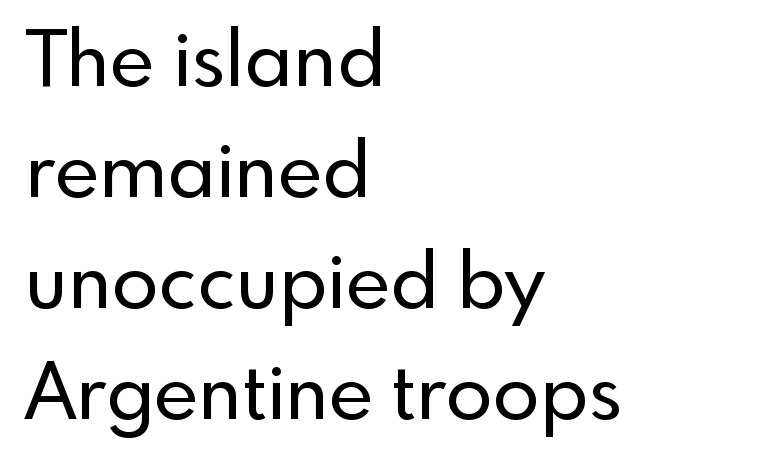
The strip under each line holds only bare page. The font family rendered here belongs to the sans-serif group. Caption: multi-line text, flush left, ragged right. Ordinary non-slanted type is in use.
